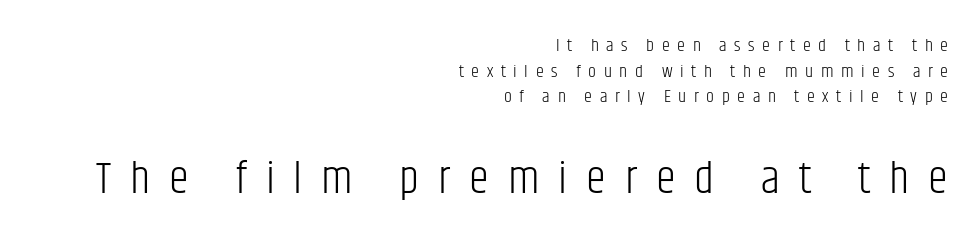
Q: Is the text bold? A: No.
Q: Is the text italic (slanted)? A: No, it is upright.
Q: Is the typeface a serif or a sans-serif typeface? A: Sans-serif.
Q: Is the text underlined? A: No.
Q: How is the paragraph aligned? A: Right-aligned.
Q: Is the spacing between letters normal or unusually wide? A: Unusually wide.
Q: Is the spacing between lines tight, normal or loose? A: Normal.
Q: Which block of text is set in a larger size, the first (top) or the second (bottom)? A: The second (bottom) one.
Q: Width (condensed, normal, or wide)? A: Condensed.
Q: Stroke contrast? A: Low.
Q: x-height? A: Large.
Q: Monospaced? A: No.
